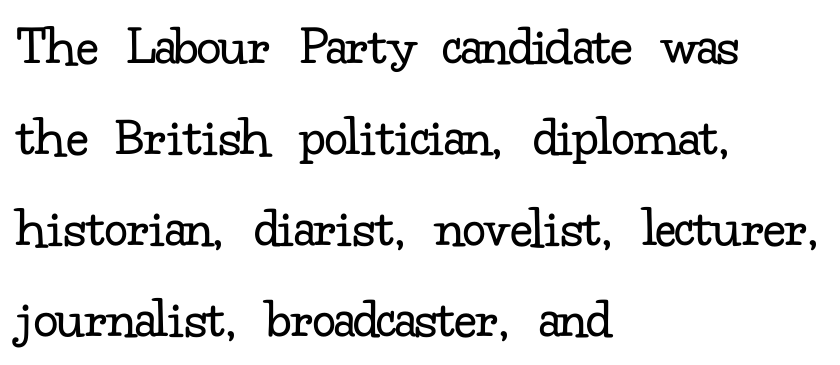
Think of a printed novel: that variable character pitch is what you see here. Classification — serif. This rendering leaves character spacing at its baseline value. A light-to-regular cut is what we see here.
